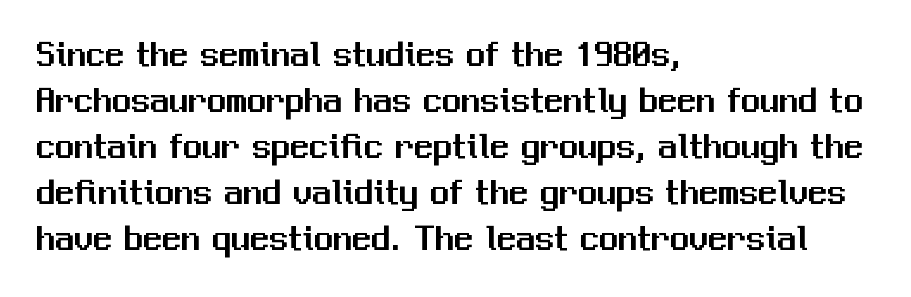
{"serif": "no", "italic": "no", "width": "normal", "stroke_contrast": "medium", "x_height": "medium", "monospaced": "no", "underline": "no", "align": "left", "line_spacing_ratio": 1.21, "letter_spacing": "normal", "letter_spacing_em": 0.0, "glyph_px": 38}
